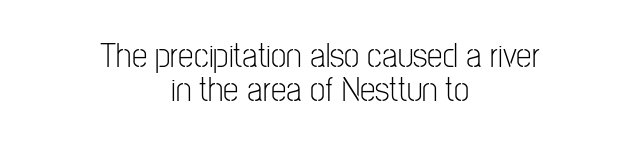
{"serif": "no", "italic": "no", "bold": "no", "weight": "light", "width": "condensed", "stroke_contrast": "low", "x_height": "medium", "monospaced": "no", "underline": "no", "align": "center", "line_spacing": "tight", "line_spacing_ratio": 0.98, "letter_spacing": "normal", "letter_spacing_em": 0.0, "glyph_px": 35}
